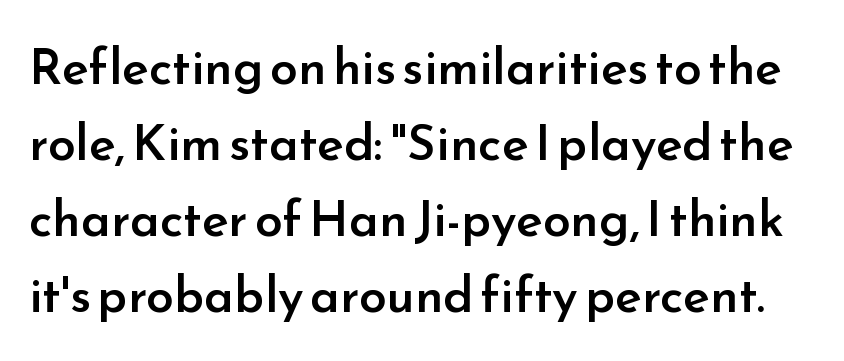
{"serif": "no", "italic": "no", "bold": "semi", "weight": "semibold", "width": "normal", "stroke_contrast": "low", "x_height": "small", "monospaced": "no", "underline": "no", "line_spacing": "normal", "line_spacing_ratio": 1.52, "letter_spacing": "normal", "letter_spacing_em": 0.0, "glyph_px": 50}
